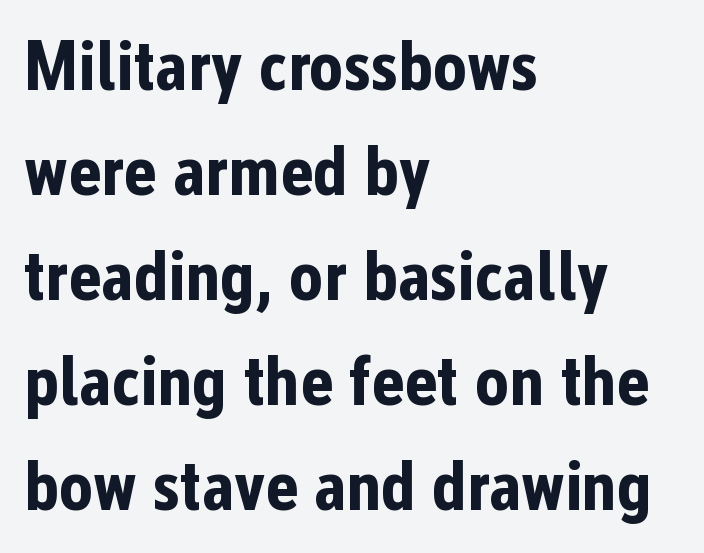
{"serif": "no", "italic": "no", "bold": "yes", "weight": "bold", "width": "condensed", "stroke_contrast": "low", "x_height": "medium", "monospaced": "no", "underline": "no", "align": "left", "line_spacing": "normal", "line_spacing_ratio": 1.48, "letter_spacing": "normal", "letter_spacing_em": 0.0, "glyph_px": 71}
